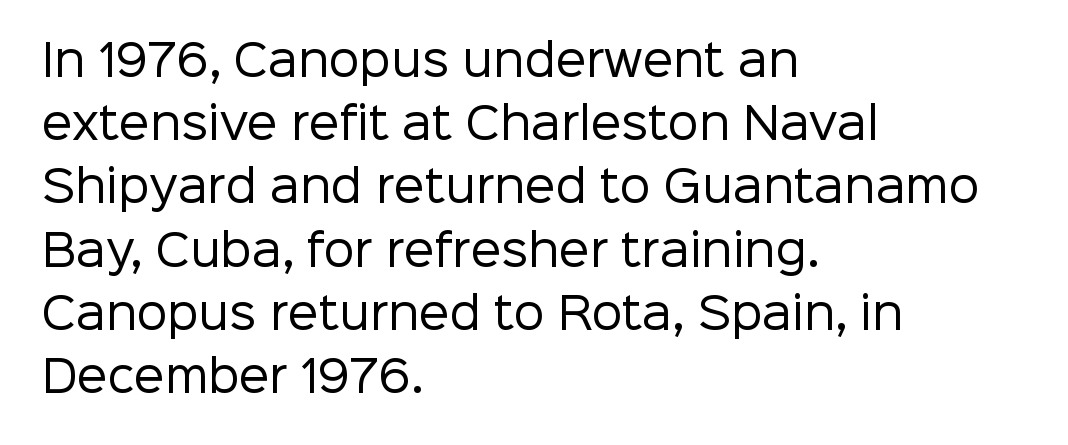
{"serif": "no", "italic": "no", "bold": "no", "weight": "regular", "width": "normal", "stroke_contrast": "low", "x_height": "medium", "monospaced": "no", "underline": "no", "align": "left", "line_spacing": "normal", "line_spacing_ratio": 1.47, "letter_spacing": "normal", "letter_spacing_em": 0.0, "glyph_px": 43}
